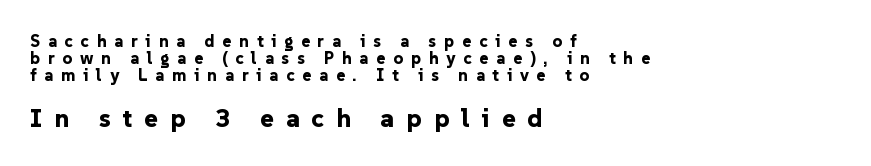
Leftover space on each line is placed entirely after the last word. Tightly led — the rows are bunched. The gap between lines stays unmarked. Is there any slant? The stems are plumb. Size hierarchy here favors the trailing block over the leading one. What weight is shown? A full bold with thick strokes.
